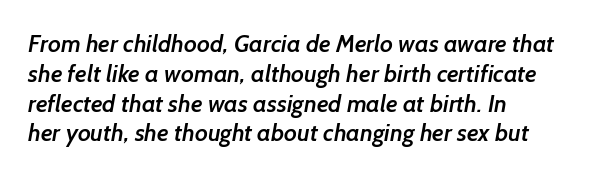
Q: Is the text bold? A: Semi-bold.
Q: Is the text underlined? A: No.
Q: How is the paragraph aligned? A: Left-aligned.
Q: Is the spacing between letters normal or unusually wide? A: Normal.
